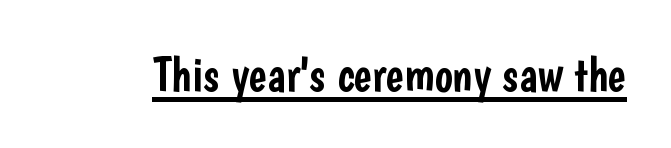
The image shows 48 px condensed sans-serif type, upright; set normal letter spacing, underlined; low stroke contrast and a medium x-height.
